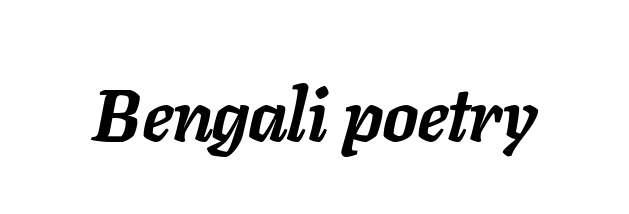
The image shows 73 px semibold type, italic (leaning right); set normal letter spacing, not underlined; low stroke contrast and a medium x-height.
